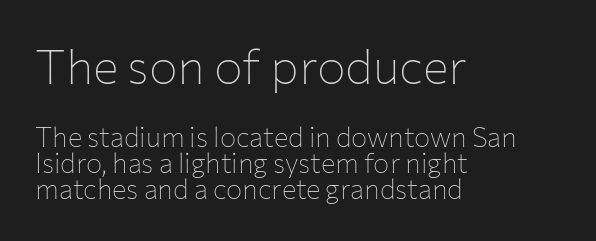
{"serif": "no", "italic": "no", "bold": "no", "weight": "thin", "width": "normal", "stroke_contrast": "low", "x_height": "medium", "monospaced": "no", "underline": "no", "align": "left", "line_spacing": "tight", "line_spacing_ratio": 0.96, "letter_spacing": "normal", "letter_spacing_em": 0.0, "larger_block": "first", "size_ratio": 1.78, "glyph_px": 48}
